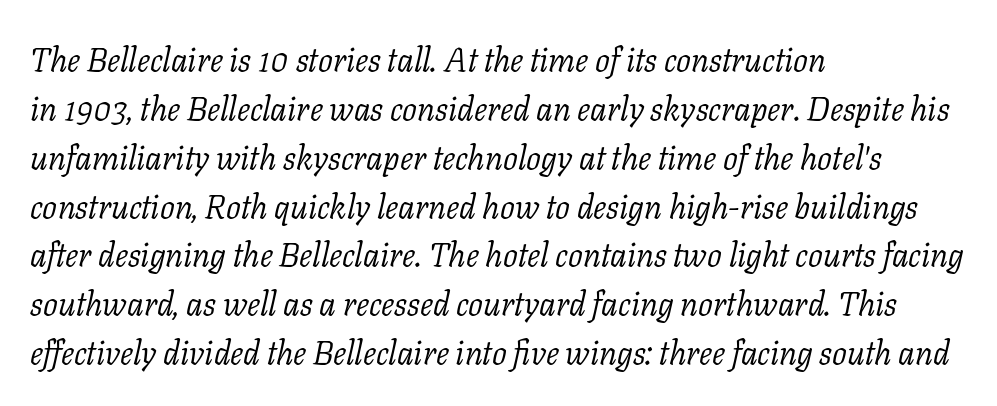
The specimen reads as italic at a glance. Just letters on the line, the space beneath them empty. The horizontal fit of the characters is conventional and even. Honestly, the row spacing looks completely unremarkable.
